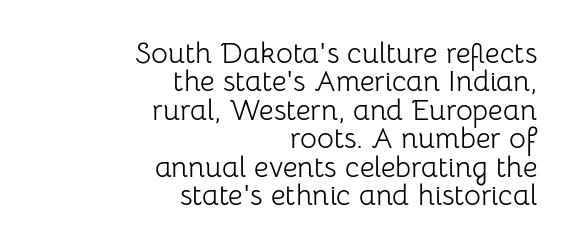
The letterforms sit shoulder to shoulder at normal distance. Glance below the letters and you will spot only blank space. The text block is weighted toward the right margin, trailing off unevenly leftward. The text was rendered using a sans face with plain stroke endings. The passage shown stacks its lines with hardly any gap.
